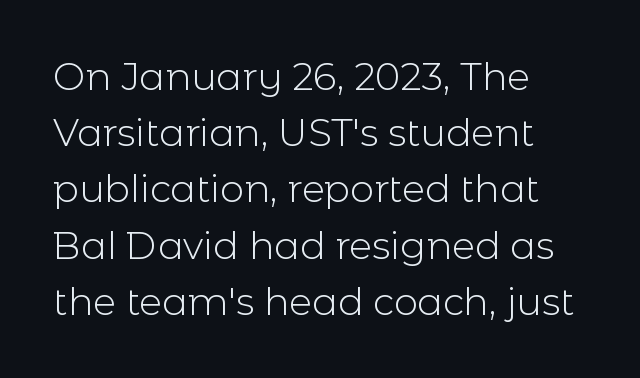
The lines in this sample share a left origin and differ only in where they stop. Between one letter and the next there's only the usual sliver of space. In terms of posture, this sample is upright. A light-to-regular cut is what we see here. Each new line begins a customary step beneath the previous one. This sample has the flowing, uneven cadence of proportional lettering.
